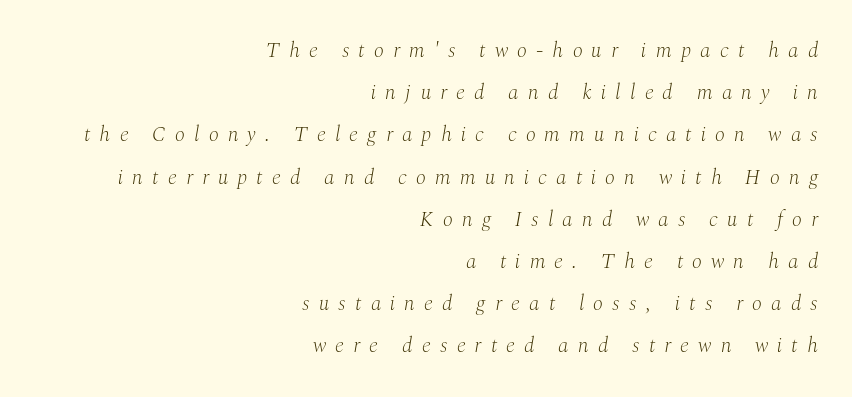
{"italic": "yes", "lean": "right", "slant_degrees": 10, "bold": "no", "underline": "no", "align": "right", "line_spacing": "loose", "line_spacing_ratio": 2.01, "letter_spacing": "wide", "letter_spacing_em": 0.44, "glyph_px": 21}
